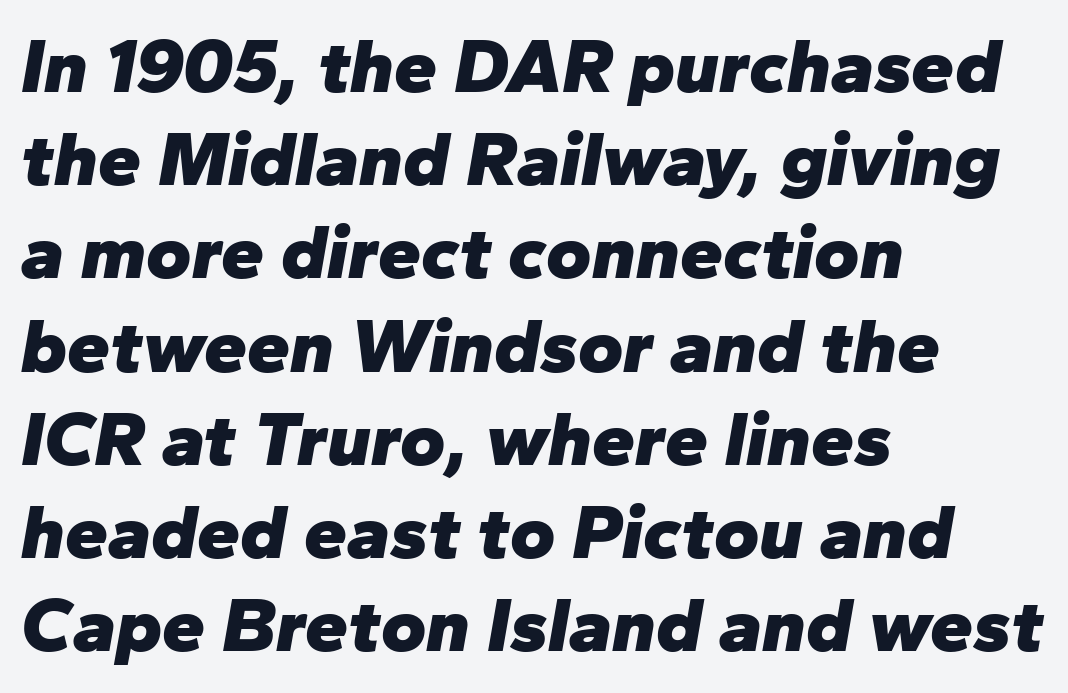
{"italic": "yes", "lean": "right", "slant_degrees": 10, "bold": "yes", "weight": "heavy", "width": "normal", "stroke_contrast": "low", "x_height": "medium", "monospaced": "no", "underline": "no", "align": "left", "line_spacing_ratio": 1.21, "letter_spacing": "normal", "letter_spacing_em": 0.0, "glyph_px": 77}
